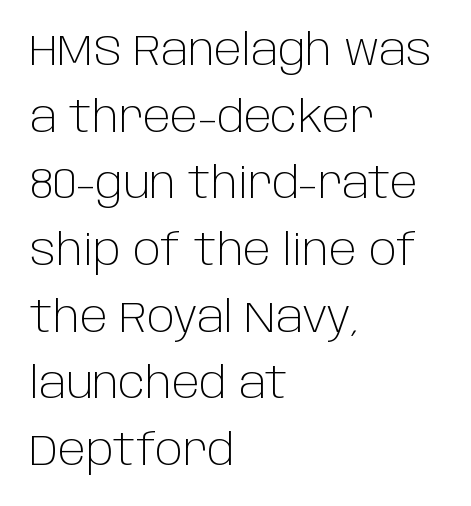
The image shows 43 px light sans-serif type, upright; set left-aligned, normal line spacing (1.55x), normal letter spacing, not underlined; low stroke contrast and a large x-height.
